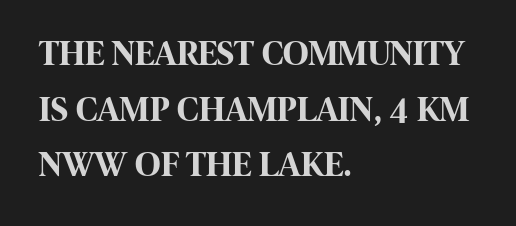
Q: Is the text bold? A: Yes.
Q: Is the text italic (slanted)? A: No, it is upright.
Q: Is the typeface a serif or a sans-serif typeface? A: Sans-serif.
Q: Is the text underlined? A: No.
Q: How is the paragraph aligned? A: Left-aligned.
Q: Is the spacing between letters normal or unusually wide? A: Normal.
Q: Is the spacing between lines tight, normal or loose? A: Normal.
Q: Width (condensed, normal, or wide)? A: Condensed.
Q: Stroke contrast? A: High.
Q: x-height? A: Large.
Q: Monospaced? A: No.
